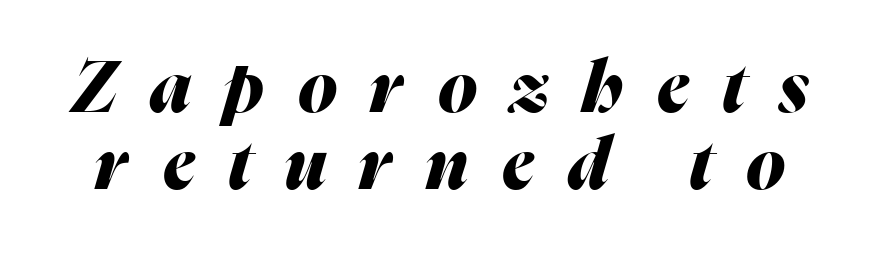
Looks like regular typesetting: each glyph gets only the width it needs. The horizontal fit of the characters is loose and conspicuously gappy. Underline: absent. Notice how thick the strokes are: this is what a full bold looks like.
